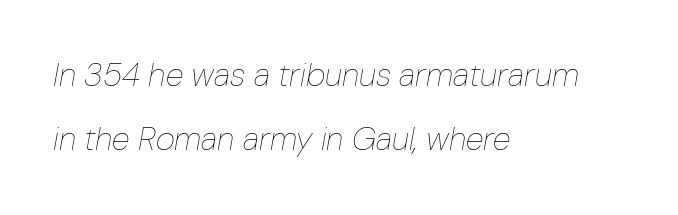
Rule under the text: the space is simply empty. The compositor pushed each line to the left boundary. The rendering uses natural spacing where letterforms have individual widths. In terms of letterspacing, this is plain default setting. Weight: in the light-to-regular range. The space between consecutive lines is lavish.
